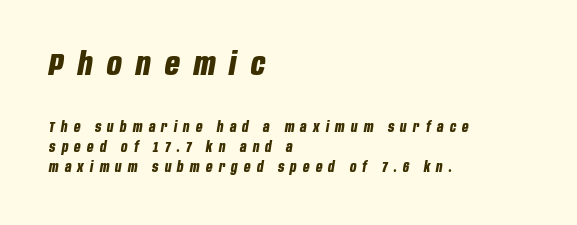
{"italic": "yes", "lean": "right", "slant_degrees": 10, "bold": "yes", "weight": "bold", "width": "condensed", "stroke_contrast": "low", "x_height": "large", "monospaced": "no", "underline": "no", "align": "left", "line_spacing": "normal", "line_spacing_ratio": 1.42, "letter_spacing": "wide", "letter_spacing_em": 0.45, "larger_block": "first", "size_ratio": 2.29, "glyph_px": 32}
